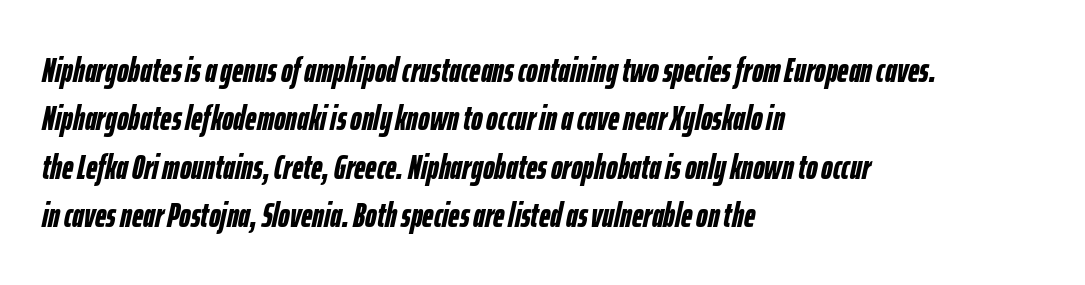
The image shows 35 px semibold, condensed type, italic (leaning right); set left-aligned, normal line spacing (1.38x), normal letter spacing, not underlined; low stroke contrast and a medium x-height.
